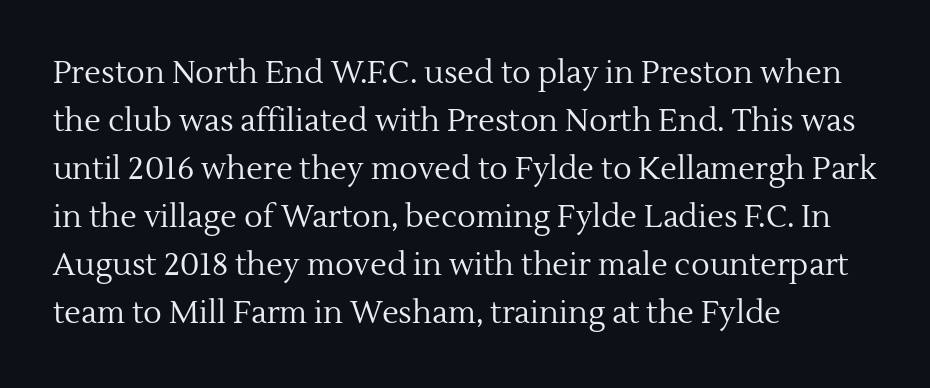
The image shows 31 px regular-weight serif type, upright; set left-aligned, normal line spacing (1.55x), normal letter spacing, not underlined; a medium x-height.
